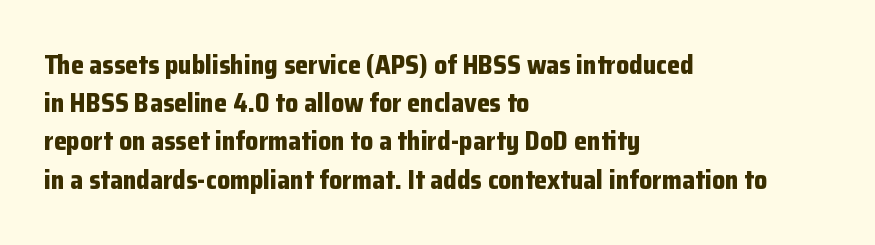
Q: Is the text bold? A: Yes.
Q: Is the text italic (slanted)? A: No, it is upright.
Q: Is the text underlined? A: No.
Q: How is the paragraph aligned? A: Left-aligned.
Q: Is the spacing between letters normal or unusually wide? A: Normal.
Q: Is the spacing between lines tight, normal or loose? A: Normal.
